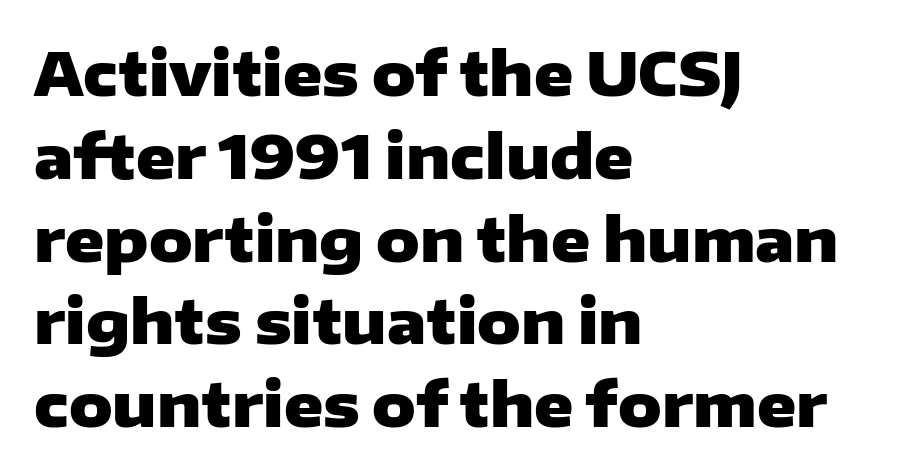
Q: Is the text bold? A: Yes.
Q: Is the text italic (slanted)? A: No, it is upright.
Q: Is the typeface a serif or a sans-serif typeface? A: Sans-serif.
Q: Is the text underlined? A: No.
Q: How is the paragraph aligned? A: Left-aligned.
Q: Is the spacing between letters normal or unusually wide? A: Normal.
Q: Is the spacing between lines tight, normal or loose? A: Normal.
Q: Width (condensed, normal, or wide)? A: Wide.
Q: Stroke contrast? A: Low.
Q: x-height? A: Medium.
Q: Monospaced? A: No.
